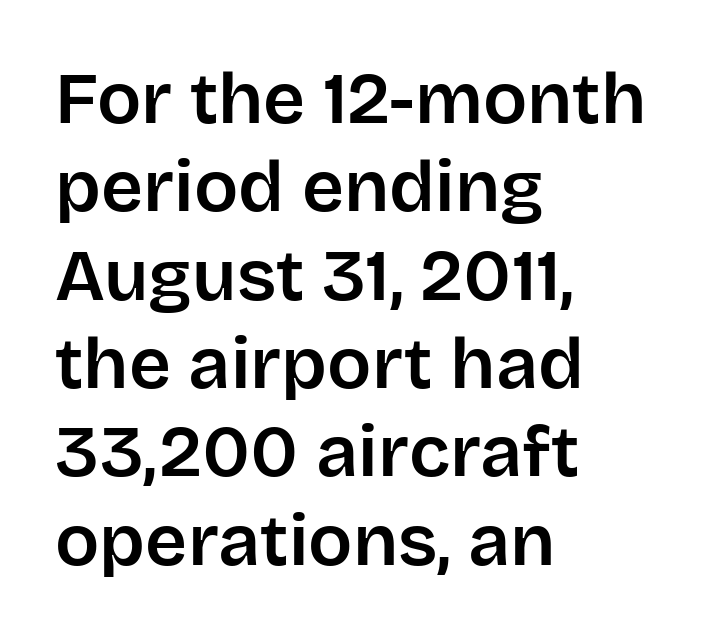
A classic flush-left, rag-right setting is used for this passage. This rendering leaves character spacing at its baseline value. Each letter's strokes conclude bluntly, with no projecting serifs. Ordinary non-slanted type is in use. The string is rendered with underlining switched off. Looks like regular typesetting: each glyph gets only the width it needs.
